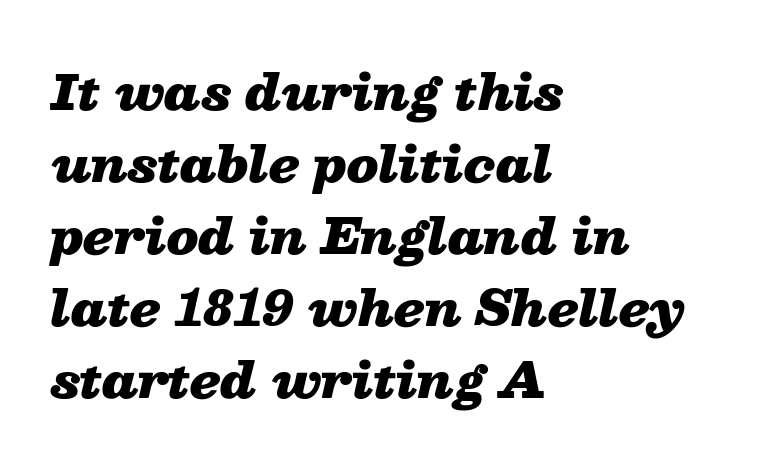
Q: Is the text bold? A: Yes.
Q: Is the text italic (slanted)? A: Yes, it leans right by about 13 degrees.
Q: Is the text underlined? A: No.
Q: How is the paragraph aligned? A: Left-aligned.
Q: Is the spacing between letters normal or unusually wide? A: Normal.
Q: Is the spacing between lines tight, normal or loose? A: Normal.
Q: Width (condensed, normal, or wide)? A: Wide.
Q: Stroke contrast? A: Low.
Q: x-height? A: Medium.
Q: Monospaced? A: No.
